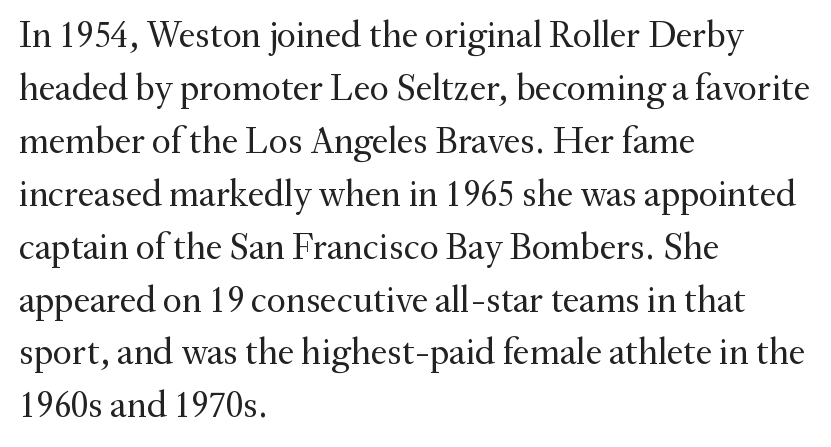
Q: Is the text bold? A: No.
Q: Is the text italic (slanted)? A: No, it is upright.
Q: Is the typeface a serif or a sans-serif typeface? A: Serif.
Q: Is the text underlined? A: No.
Q: How is the paragraph aligned? A: Left-aligned.
Q: Is the spacing between letters normal or unusually wide? A: Normal.
Q: Is the spacing between lines tight, normal or loose? A: Normal.
Q: Width (condensed, normal, or wide)? A: Normal.
Q: Stroke contrast? A: Medium.
Q: x-height? A: Small.
Q: Monospaced? A: No.
